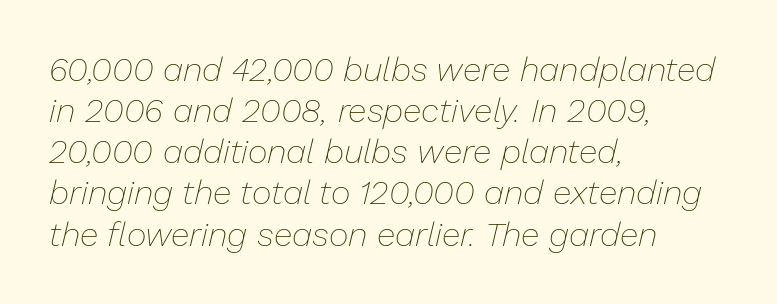
Spacing verdict: proportional, widths tailored to each character. The font is comparable to plain body text, perhaps lighter. Casual observation: everything's shoved over to the left. The gap between lines stays unmarked. The whole block is typeset with a tilt.
